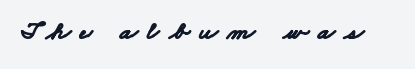
The image shows 26 px bold type; set unusually wide letter spacing (+0.34 em), not underlined.
